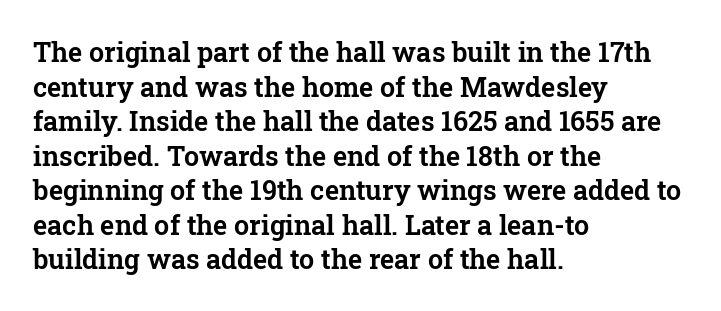
Q: Is the text italic (slanted)? A: No, it is upright.
Q: Is the text underlined? A: No.
Q: How is the paragraph aligned? A: Left-aligned.
Q: Is the spacing between letters normal or unusually wide? A: Normal.
Q: Is the spacing between lines tight, normal or loose? A: Normal.
